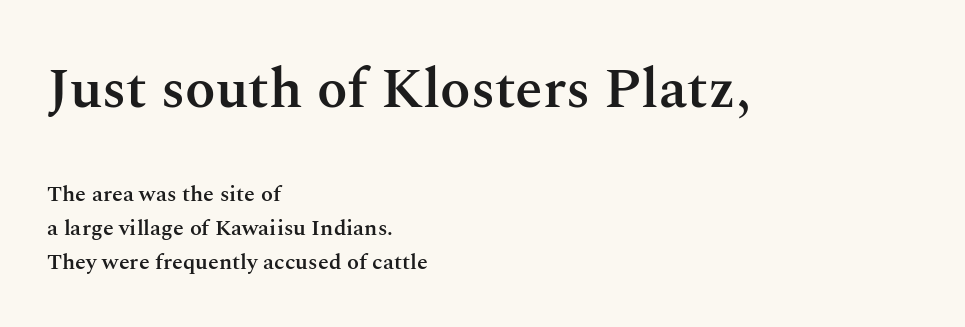
The image shows 56 px semibold serif type, upright; set left-aligned, normal line spacing (1.53x), normal letter spacing, not underlined; the first (top) block is 2.55x larger; medium stroke contrast and a medium x-height.
